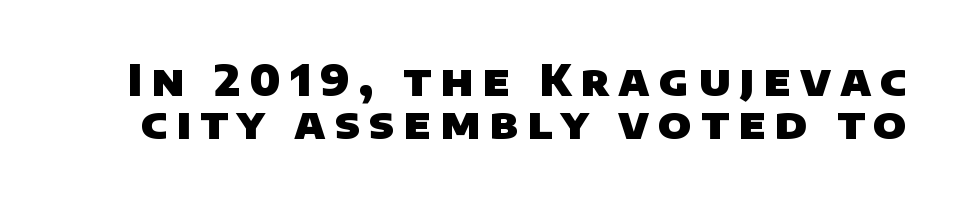
The image shows 43 px heavy sans-serif type; set tight line spacing (1.01x), unusually wide letter spacing (+0.21 em), not underlined; low stroke contrast and a large x-height.
